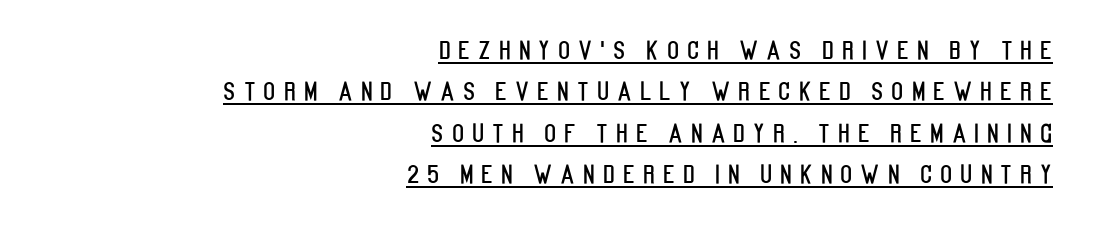
The face used here appears with an underline applied. The space between consecutive lines is moderate. Designer's note — italics off, roman on. Right-aligned paragraph, ragged on the left. Compared with typical body copy, the letter spacing here is much looser.
